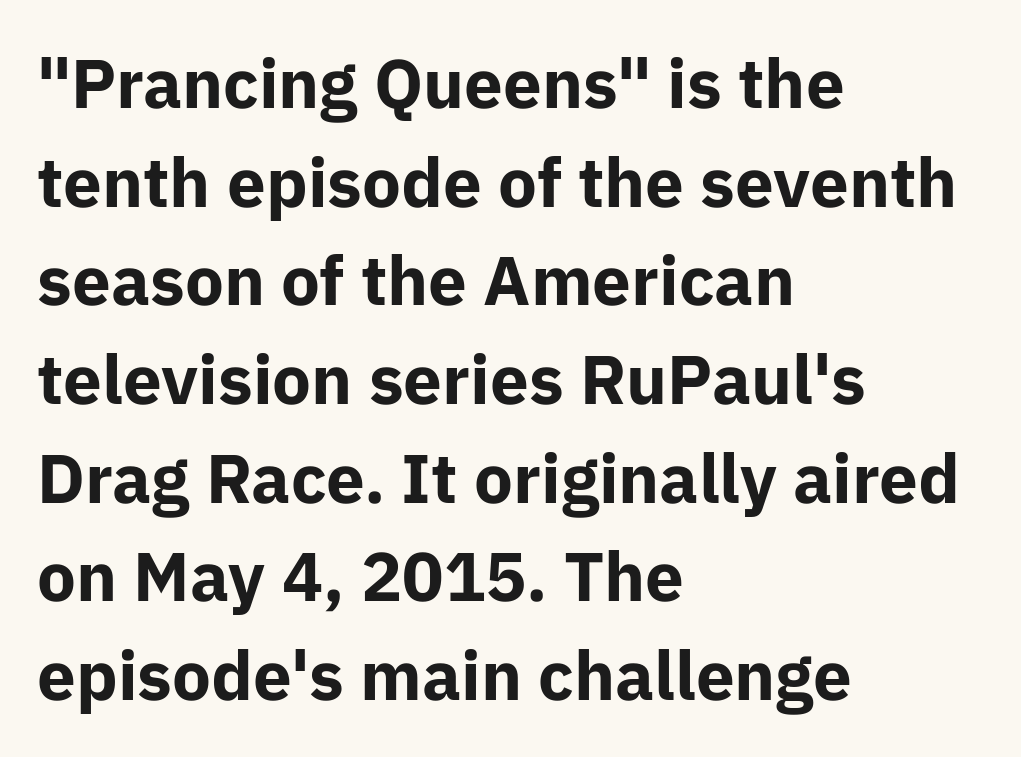
The image shows 69 px bold sans-serif type, upright; set left-aligned, normal line spacing (1.43x), normal letter spacing, not underlined; low stroke contrast and a medium x-height.
